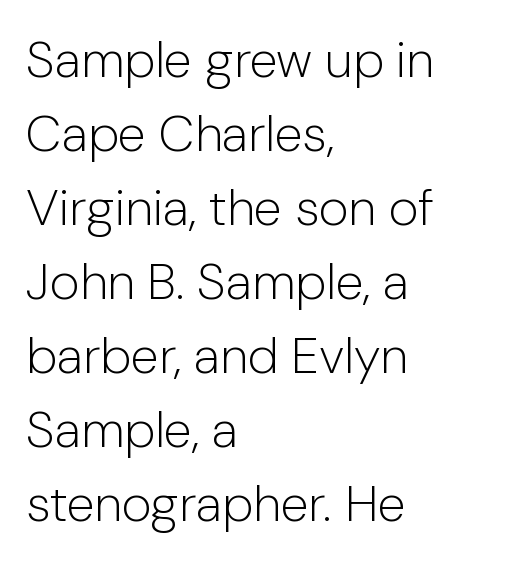
The image shows 51 px light sans-serif type, upright; set left-aligned, normal line spacing (1.45x), normal letter spacing, not underlined; low stroke contrast and a medium x-height.
